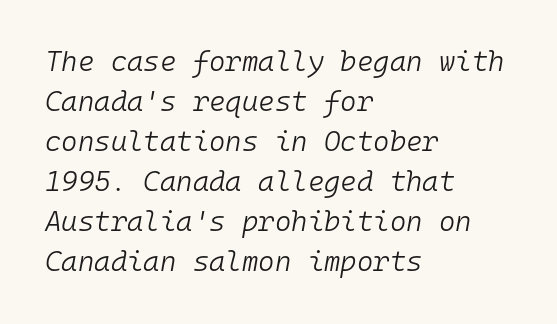
{"italic": "yes", "lean": "right", "slant_degrees": 10, "bold": "no", "weight": "light", "width": "normal", "stroke_contrast": "low", "x_height": "medium", "monospaced": "yes", "underline": "no", "align": "left", "line_spacing": "normal", "line_spacing_ratio": 1.43, "letter_spacing": "normal", "letter_spacing_em": 0.0, "glyph_px": 28}
